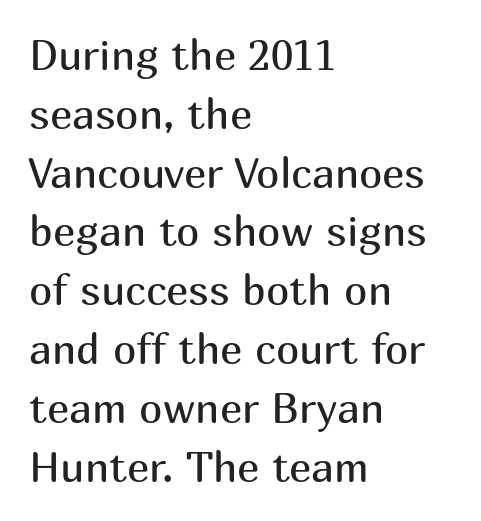
{"serif": "no", "italic": "no", "bold": "no", "weight": "regular", "width": "normal", "stroke_contrast": "medium", "x_height": "medium", "monospaced": "no", "underline": "no", "align": "left", "line_spacing": "normal", "line_spacing_ratio": 1.4, "letter_spacing": "normal", "letter_spacing_em": 0.0, "glyph_px": 42}
